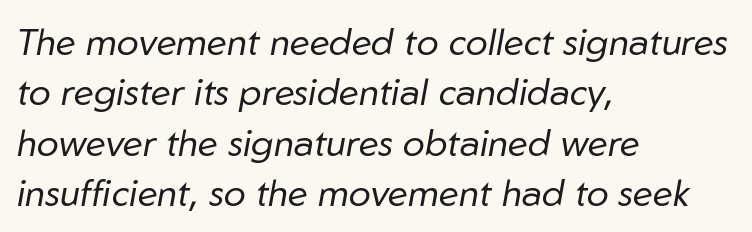
The image shows 37 px regular-weight type, italic (leaning right); set left-aligned, normal line spacing (1.36x), normal letter spacing, not underlined; low stroke contrast and a medium x-height.
